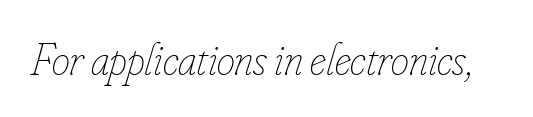
{"italic": "yes", "lean": "right", "slant_degrees": 16, "bold": "no", "weight": "thin", "width": "condensed", "stroke_contrast": "low", "x_height": "small", "monospaced": "no", "underline": "no", "letter_spacing": "normal", "letter_spacing_em": 0.0, "glyph_px": 46}
